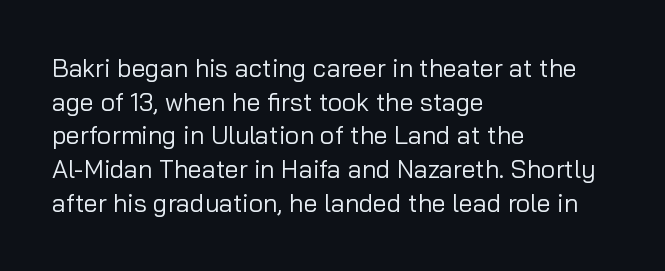
Honestly, there is no underline to notice here at all. When letters stand straight like this, we call the style roman or upright. The passage shown stacks its lines at a standard gap. Horizontal alignment here is leftward, the default for most running prose. Ink coverage per letter is moderate at most.
